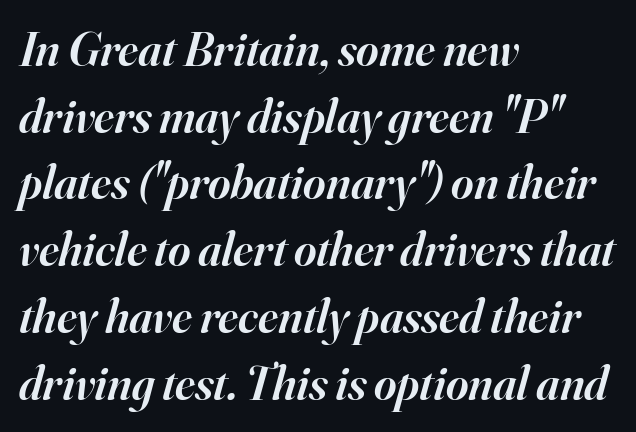
The image shows 48 px semibold serif type, italic (leaning right); set left-aligned, normal line spacing (1.39x), normal letter spacing, not underlined; high stroke contrast and a small x-height.
